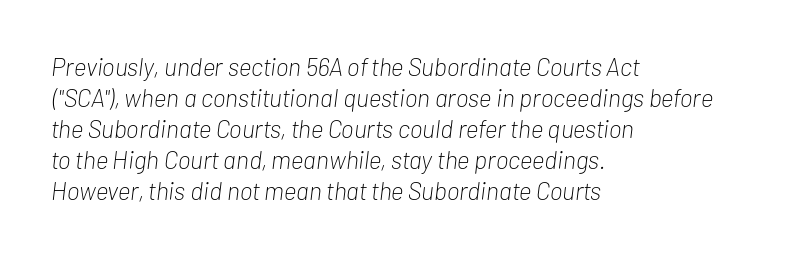
Q: Is the text bold? A: No.
Q: Is the text italic (slanted)? A: Yes, it leans right by about 7 degrees.
Q: Is the text underlined? A: No.
Q: How is the paragraph aligned? A: Left-aligned.
Q: Is the spacing between letters normal or unusually wide? A: Normal.
